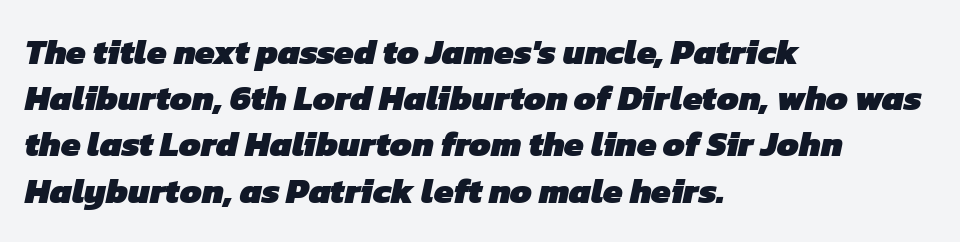
The image shows 35 px heavy sans-serif type; set left-aligned, normal line spacing (1.32x), normal letter spacing, not underlined; low stroke contrast and a medium x-height.
